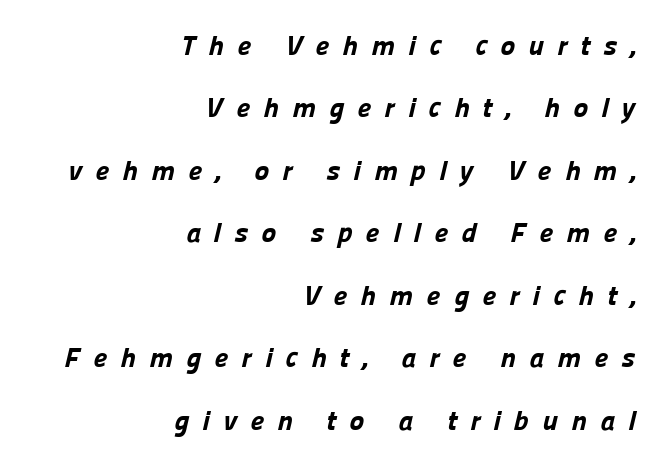
This sample uses expanded letter spacing, leaving extra air between glyphs. Horizontal alignment here is rightward, an uncommon choice for prose. You could not count columns in this text — the font is proportionally spaced. The type family on display is of the sans-serif kind. Leading: increased. Bold? Absolutely — the strokes are thick and heavy.
